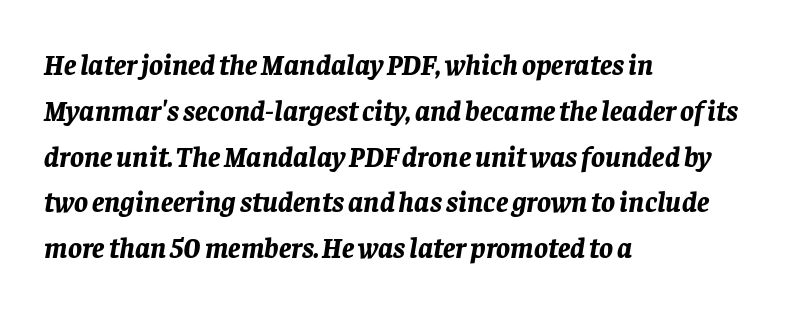
{"italic": "yes", "lean": "right", "slant_degrees": 8, "bold": "yes", "weight": "bold", "width": "normal", "stroke_contrast": "low", "x_height": "large", "monospaced": "no", "underline": "no", "align": "left", "line_spacing": "normal", "line_spacing_ratio": 1.58, "letter_spacing": "normal", "letter_spacing_em": 0.0, "glyph_px": 29}
